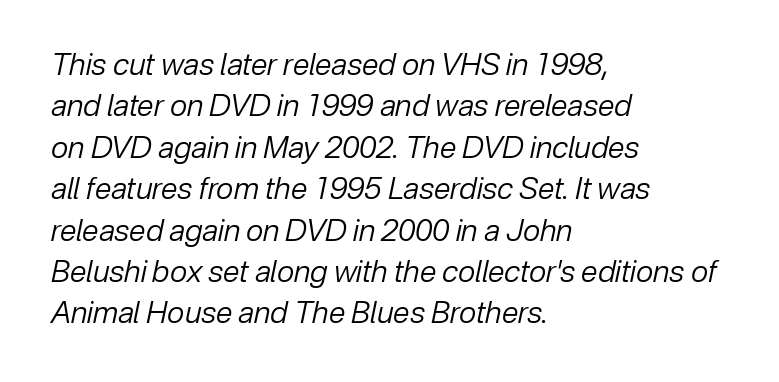
Q: Is the text bold? A: No.
Q: Is the text italic (slanted)? A: Yes, it leans right by about 12 degrees.
Q: Is the text underlined? A: No.
Q: How is the paragraph aligned? A: Left-aligned.
Q: Is the spacing between letters normal or unusually wide? A: Normal.
Q: Is the spacing between lines tight, normal or loose? A: Normal.
Q: Width (condensed, normal, or wide)? A: Normal.
Q: Stroke contrast? A: Low.
Q: x-height? A: Medium.
Q: Monospaced? A: No.
